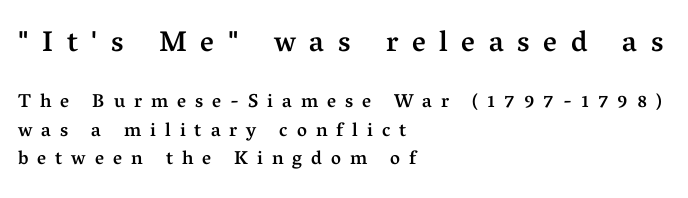
Q: Is the text bold? A: Semi-bold.
Q: Is the text italic (slanted)? A: No, it is upright.
Q: Is the typeface a serif or a sans-serif typeface? A: Serif.
Q: Is the text underlined? A: No.
Q: How is the paragraph aligned? A: Left-aligned.
Q: Is the spacing between letters normal or unusually wide? A: Unusually wide.
Q: Is the spacing between lines tight, normal or loose? A: Normal.
Q: Which block of text is set in a larger size, the first (top) or the second (bottom)? A: The first (top) one.
Q: Width (condensed, normal, or wide)? A: Normal.
Q: Stroke contrast? A: Medium.
Q: x-height? A: Medium.
Q: Monospaced? A: No.
